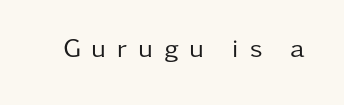
The image shows 26 px text type, upright; set unusually wide letter spacing (+0.42 em), not underlined.
